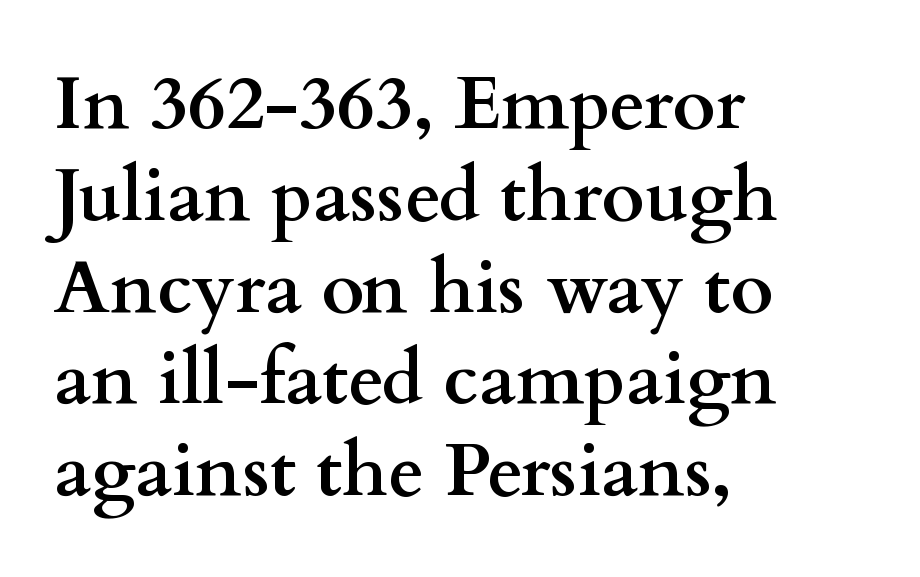
In terms of letterform style, serifs are clearly present. Descenders hang freely into open space. As a designer I'd log this as weight 700, bold. These lines are rendered in a variable-pitch font. The tracking reads as untouched default to a designer's eye.
